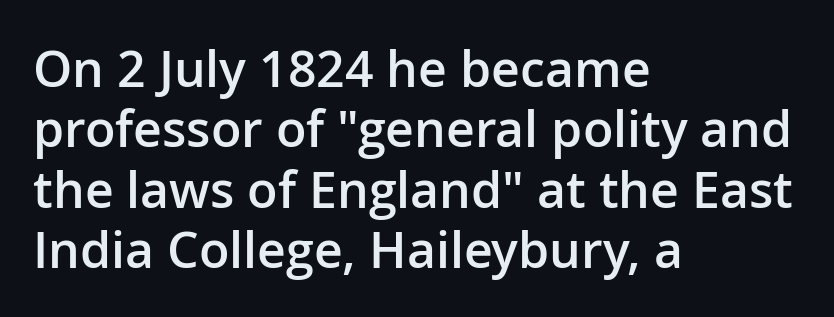
These lines were composed using upright roman letters. Each letter keeps its own natural width here, so spacing adapts to shape. This is the in-between weight designers call semibold or demi. Is the letter spacing exaggerated? No — it looks like the ordinary default. Does the copy run flush right? No — it runs flush left.
